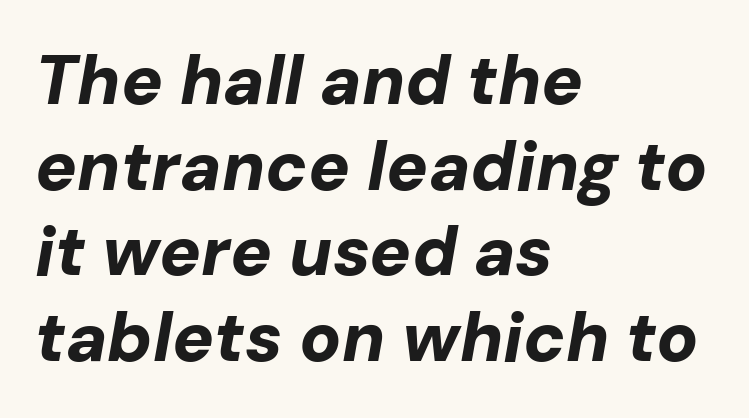
{"italic": "yes", "lean": "right", "slant_degrees": 10, "bold": "yes", "weight": "bold", "width": "normal", "stroke_contrast": "low", "x_height": "medium", "monospaced": "no", "underline": "no", "align": "left", "line_spacing_ratio": 1.24, "letter_spacing": "normal", "letter_spacing_em": 0.0, "glyph_px": 69}
